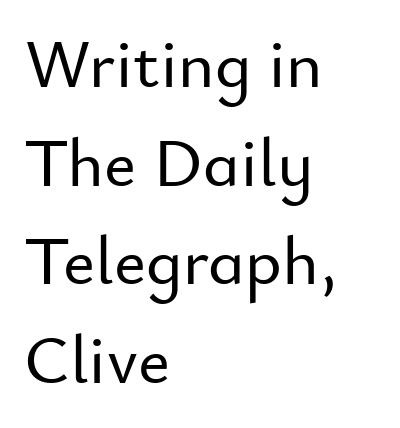
{"serif": "no", "italic": "no", "width": "normal", "stroke_contrast": "low", "x_height": "small", "monospaced": "no", "underline": "no", "align": "left", "line_spacing": "normal", "line_spacing_ratio": 1.43, "letter_spacing": "normal", "letter_spacing_em": 0.0, "glyph_px": 69}
